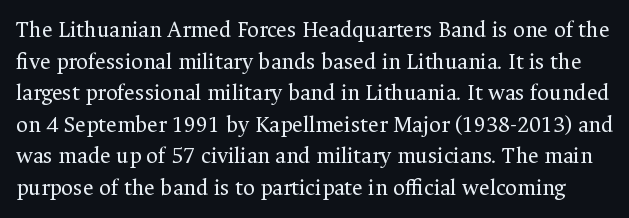
The image shows 23 px text type, upright; set normal line spacing (1.37x), normal letter spacing, not underlined.
